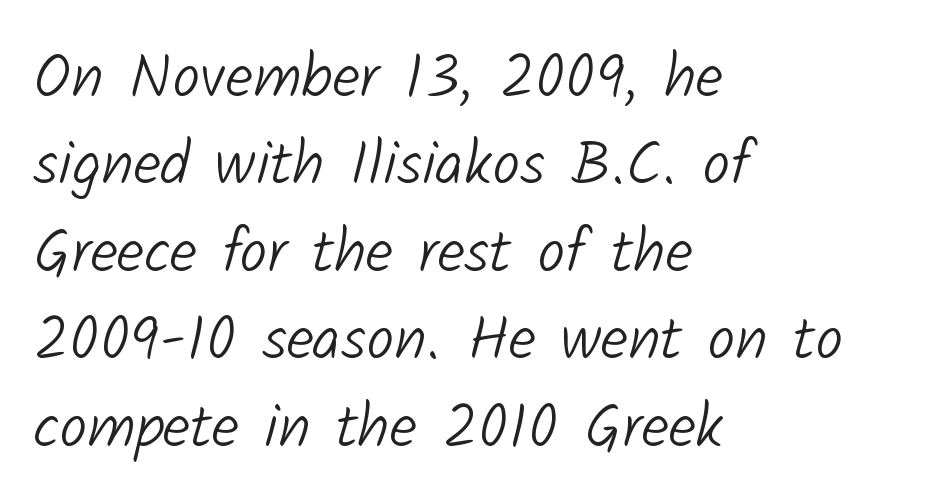
Q: Is the text bold? A: No.
Q: Is the typeface a serif or a sans-serif typeface? A: Sans-serif.
Q: Is the text underlined? A: No.
Q: How is the paragraph aligned? A: Left-aligned.
Q: Is the spacing between letters normal or unusually wide? A: Normal.
Q: Is the spacing between lines tight, normal or loose? A: Normal.
Q: Width (condensed, normal, or wide)? A: Normal.
Q: Stroke contrast? A: Low.
Q: x-height? A: Medium.
Q: Monospaced? A: No.
